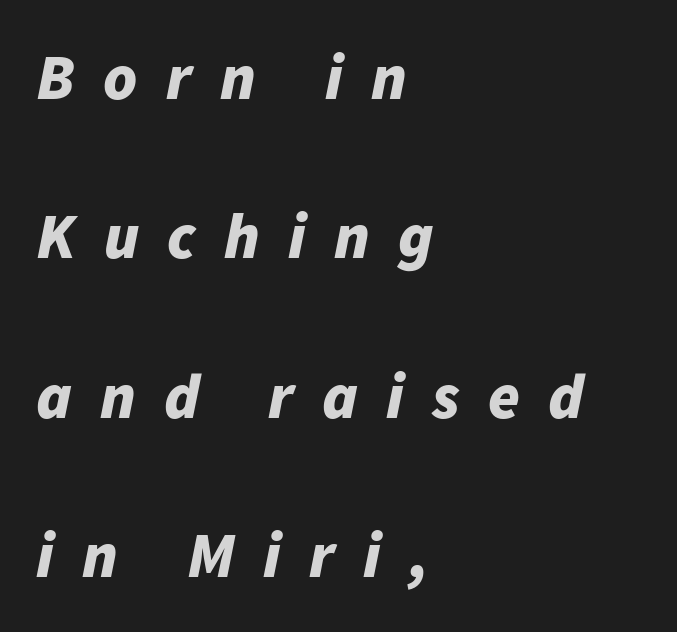
Does the weight exceed regular? Yes, all the way to bold. The face used here has a pronounced slope to its letters. Descenders hang freely into open space. Airy leading. Notice how the passage keeps a crisp vertical edge on the left only. Each letter keeps its own natural width here, so spacing adapts to shape.
